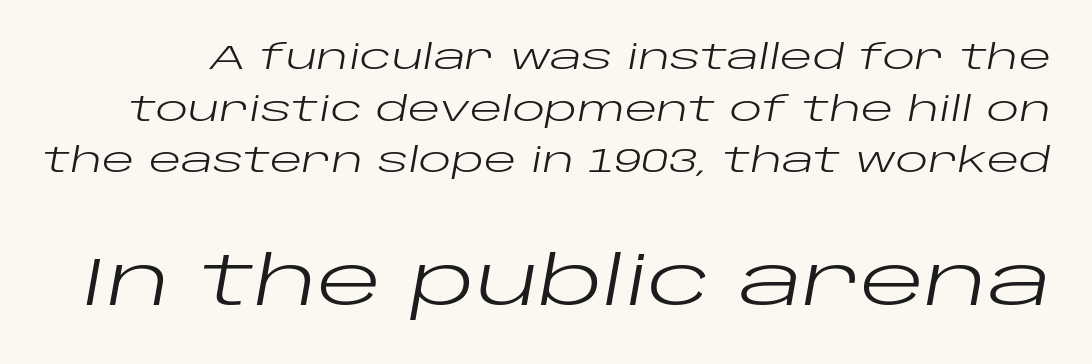
The image shows 68 px regular-weight, wide type, italic (leaning right); set normal line spacing (1.52x), normal letter spacing, not underlined; the second (bottom) block is 2.0x larger; low stroke contrast and a large x-height.
